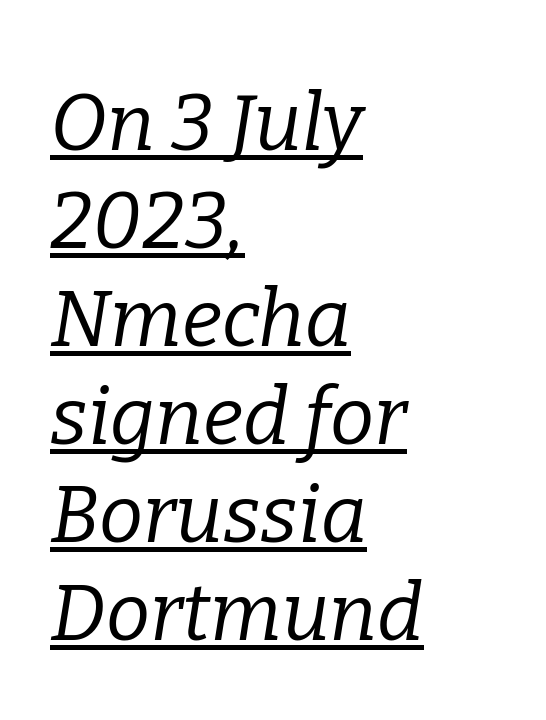
The image shows 79 px regular-weight serif type, italic (leaning right); set left-aligned, line spacing 1.24x, normal letter spacing, underlined; low stroke contrast and a medium x-height.
